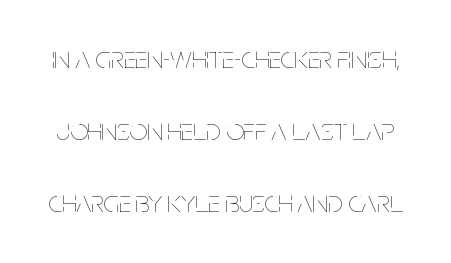
You can tell it's not italic because the verticals are truly vertical. Character widths vary here, with narrow letters taking less room than wide ones. You could call the tracking neutral — neither tight nor loose. Line spacing here is loose. Decoration check: the copy has no underline.
